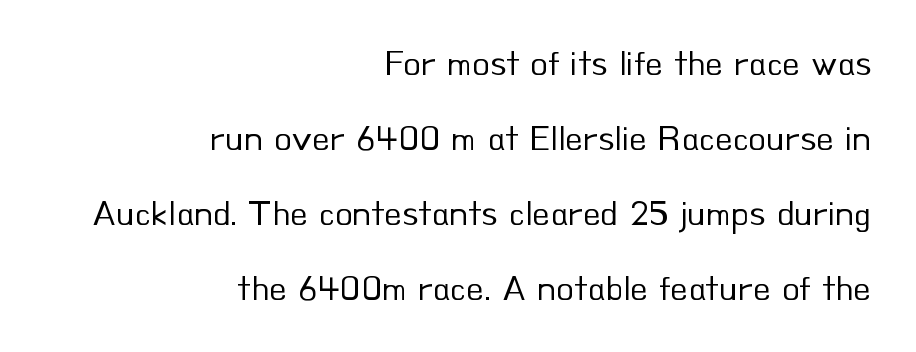
The image shows 36 px regular-weight sans-serif type, upright; set right-aligned, loose line spacing (2.08x), normal letter spacing, not underlined; low stroke contrast and a small x-height.
